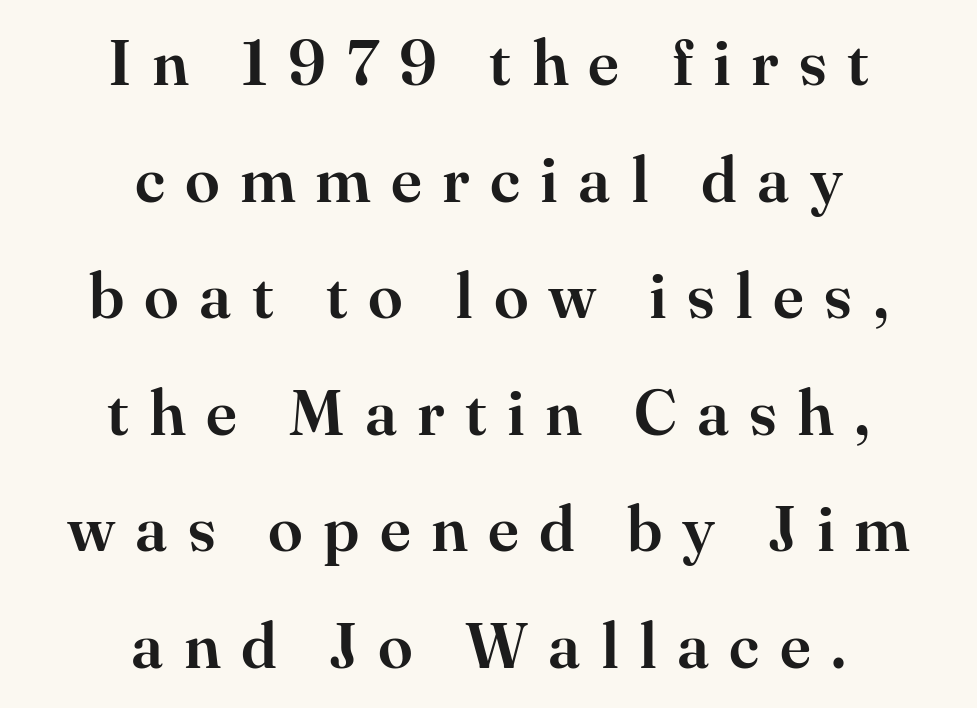
{"serif": "yes", "italic": "no", "width": "normal", "stroke_contrast": "high", "x_height": "small", "monospaced": "no", "underline": "no", "align": "center", "line_spacing_ratio": 1.85, "letter_spacing": "wide", "letter_spacing_em": 0.32, "glyph_px": 63}
